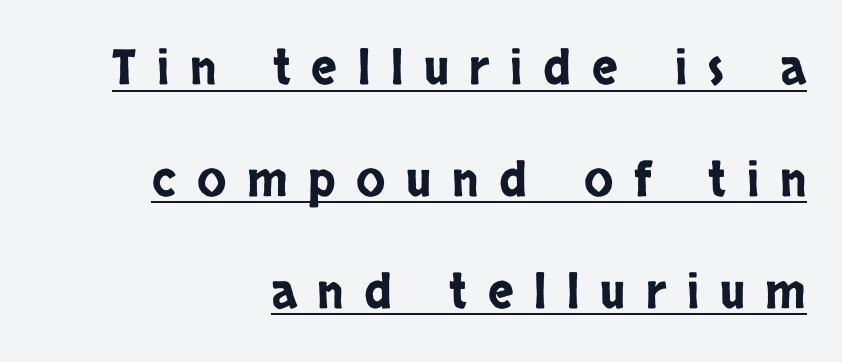
Q: Is the text italic (slanted)? A: No, it is upright.
Q: Is the typeface a serif or a sans-serif typeface? A: Sans-serif.
Q: Is the text underlined? A: Yes.
Q: How is the paragraph aligned? A: Right-aligned.
Q: Is the spacing between letters normal or unusually wide? A: Unusually wide.
Q: Is the spacing between lines tight, normal or loose? A: Loose.
Q: Width (condensed, normal, or wide)? A: Condensed.
Q: Stroke contrast? A: Low.
Q: x-height? A: Large.
Q: Monospaced? A: No.
